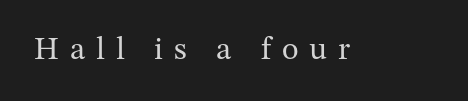
{"serif": "yes", "italic": "no", "bold": "no", "weight": "regular", "width": "normal", "stroke_contrast": "medium", "x_height": "medium", "monospaced": "no", "underline": "no", "letter_spacing": "wide", "letter_spacing_em": 0.34, "glyph_px": 32}
